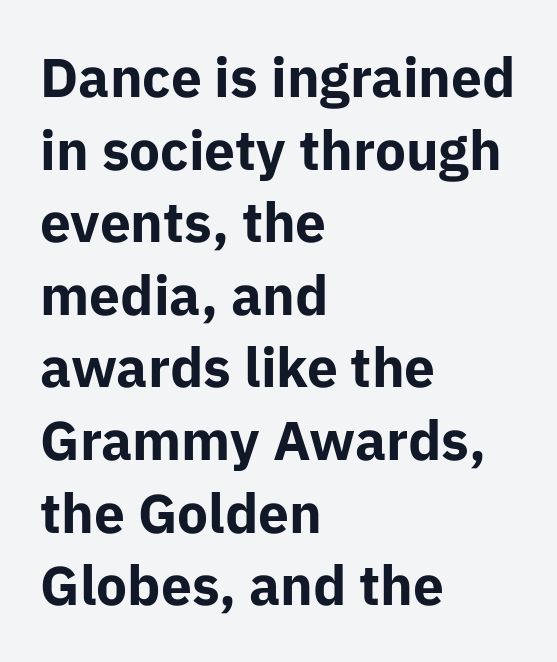
The image shows 55 px bold sans-serif type, upright; set left-aligned, normal line spacing (1.32x), normal letter spacing, not underlined; low stroke contrast and a medium x-height.
